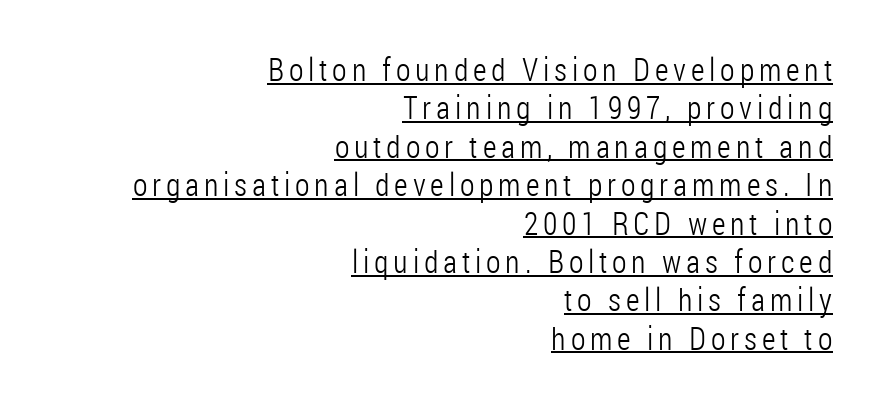
This sample carries an underscore along the baseline area. Characters remain perfectly vertical along every line. Nope, no serifs anywhere on these letters. Do the characters align in a grid? No, the font is proportional. The letterforms sit at book weight or below. Teacher's note: observe the even right margin — that is flush-right alignment.
